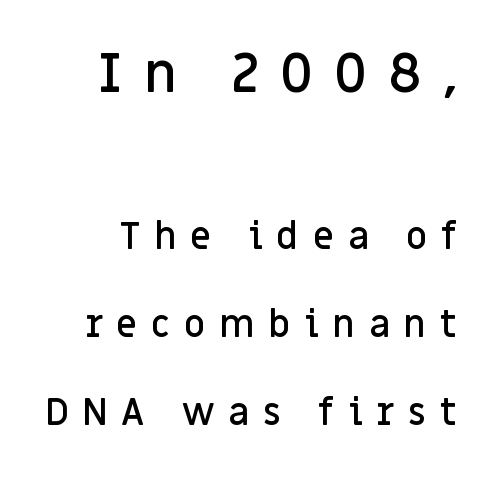
The image shows 55 px semibold sans-serif type, upright; set loose line spacing (2.38x), unusually wide letter spacing (+0.37 em), not underlined; the first (top) block is 1.49x larger; low stroke contrast and a large x-height.
